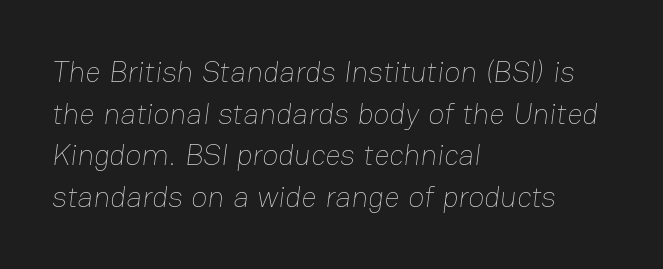
{"bold": "no", "weight": "thin", "width": "normal", "stroke_contrast": "low", "x_height": "medium", "monospaced": "no", "underline": "no", "align": "left", "line_spacing": "normal", "line_spacing_ratio": 1.39, "letter_spacing": "normal", "letter_spacing_em": 0.0, "glyph_px": 30}
